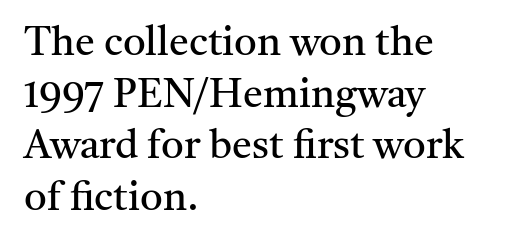
The characters display serif detailing at their extremities. Proportional: the letters do not fall into vertical columns. A typesetter would mark this as roman, not italic. Leading matches the norm, producing a regular column. Is the letter spacing exaggerated? No — it looks like the ordinary default.
